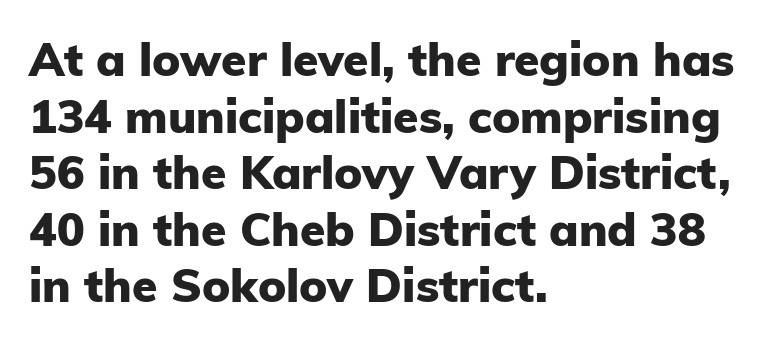
The image shows 46 px heavy sans-serif type, upright; set left-aligned, line spacing 1.23x, normal letter spacing, not underlined; low stroke contrast and a medium x-height.
